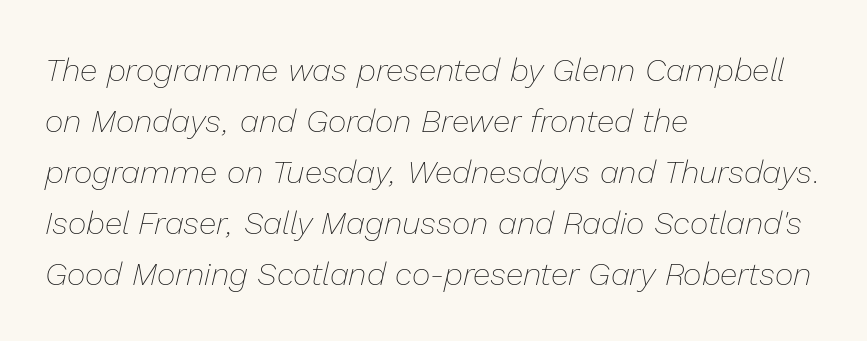
The image shows 32 px thin type, italic (leaning right); set left-aligned, normal line spacing (1.59x), normal letter spacing, not underlined; low stroke contrast and a medium x-height.
